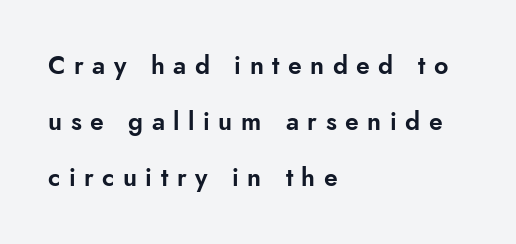
The typesetter chose a ragged-right arrangement here. The designer dialed line spacing up above the default. Posture: upright roman. Characters follow at a spacing far wider than the type designer built in. Descenders are the only things crossing below the line.
